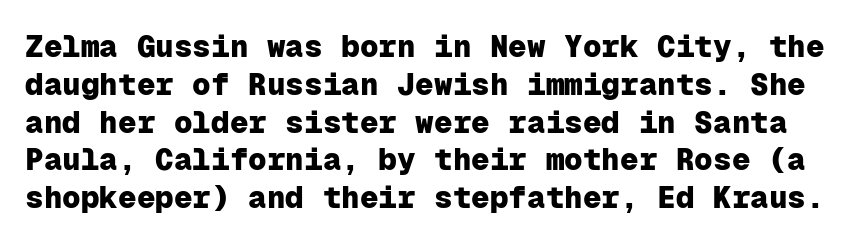
The image shows 31 px heavy sans-serif type, upright, monospaced; set line spacing 1.22x, normal letter spacing, not underlined; low stroke contrast and a medium x-height.
